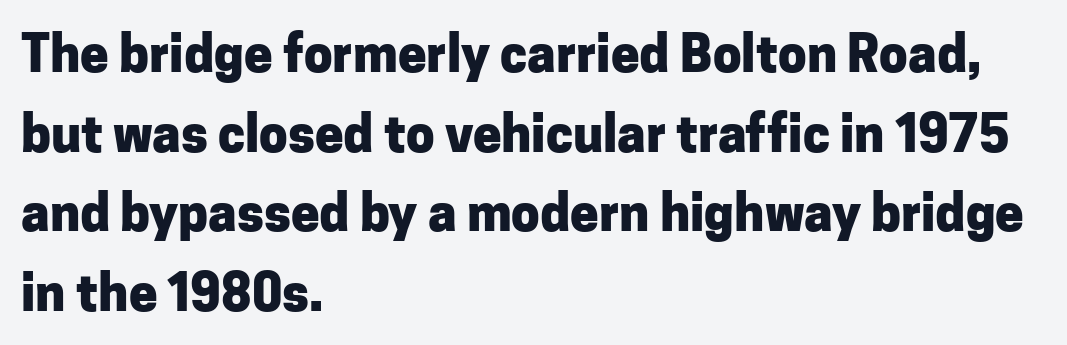
The image shows 51 px heavy sans-serif type, upright; set left-aligned, normal line spacing (1.56x), normal letter spacing, not underlined; low stroke contrast and a medium x-height.
